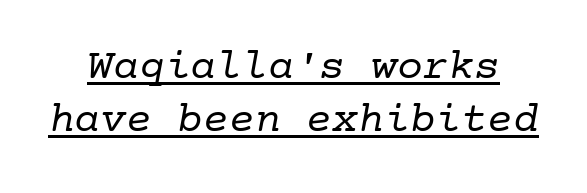
Q: Is the text bold? A: No.
Q: Is the typeface a serif or a sans-serif typeface? A: Serif.
Q: Is the text underlined? A: Yes.
Q: Is the spacing between letters normal or unusually wide? A: Normal.
Q: Width (condensed, normal, or wide)? A: Normal.
Q: Stroke contrast? A: Low.
Q: x-height? A: Medium.
Q: Monospaced? A: Yes.
